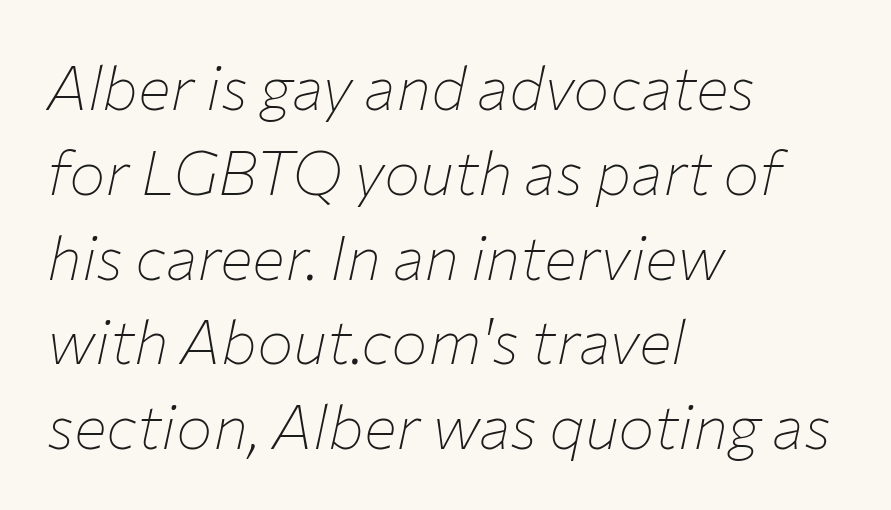
The image shows 61 px thin type, italic (leaning right); set left-aligned, normal line spacing (1.39x), normal letter spacing, not underlined; low stroke contrast and a medium x-height.
